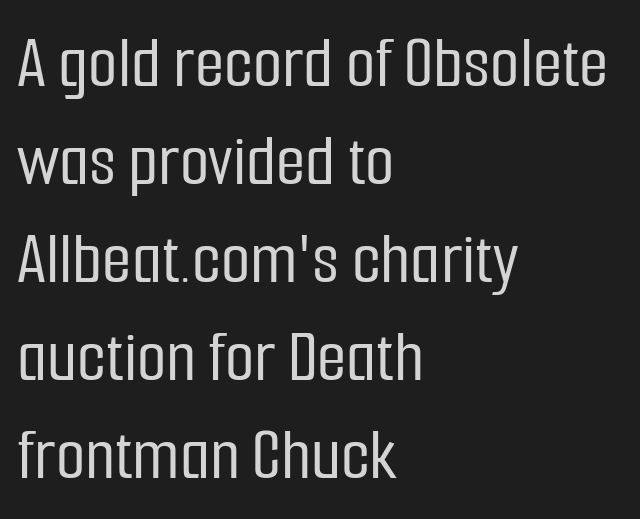
{"serif": "no", "italic": "no", "width": "condensed", "stroke_contrast": "low", "x_height": "medium", "monospaced": "no", "underline": "no", "align": "left", "line_spacing": "normal", "line_spacing_ratio": 1.29, "letter_spacing": "normal", "letter_spacing_em": 0.0, "glyph_px": 76}
